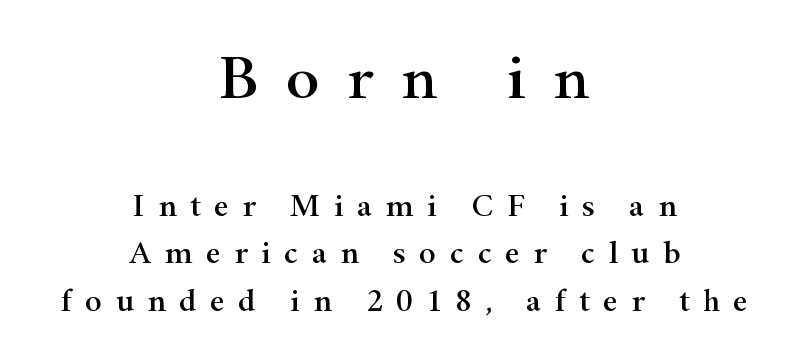
The image shows 64 px wide serif type, upright; set centered, normal line spacing (1.49x), unusually wide letter spacing (+0.42 em), not underlined; the first (top) block is 2.0x larger; high stroke contrast and a small x-height.
